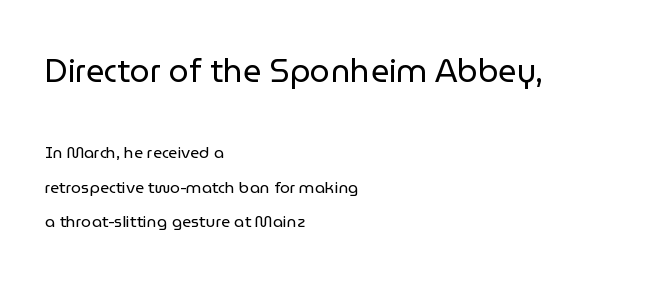
The image shows 32 px regular-weight sans-serif type, upright; set left-aligned, loose line spacing (2.15x), normal letter spacing, not underlined; the first (top) block is 2.0x larger; low stroke contrast and a medium x-height.
